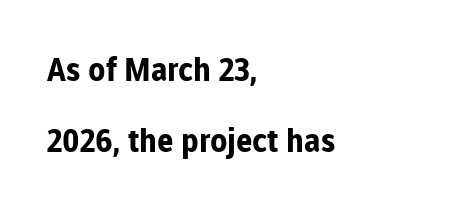
The passage is arranged the way most books set body copy — flush left. The leading is generous, giving the passage an open texture. What kind of face is this? One without serifs — a sans. Italic? Not at all — the glyphs are vertical. Characters follow at the spacing the type designer built in.
